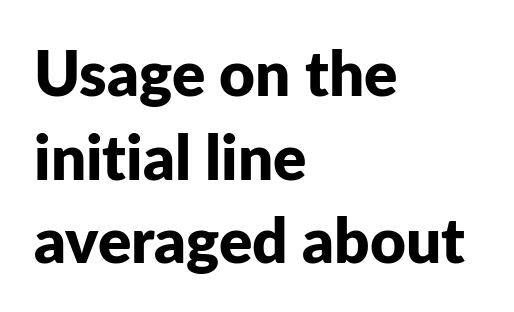
The image shows 62 px bold sans-serif type, upright; set left-aligned, normal line spacing (1.35x), normal letter spacing, not underlined; low stroke contrast and a medium x-height.
